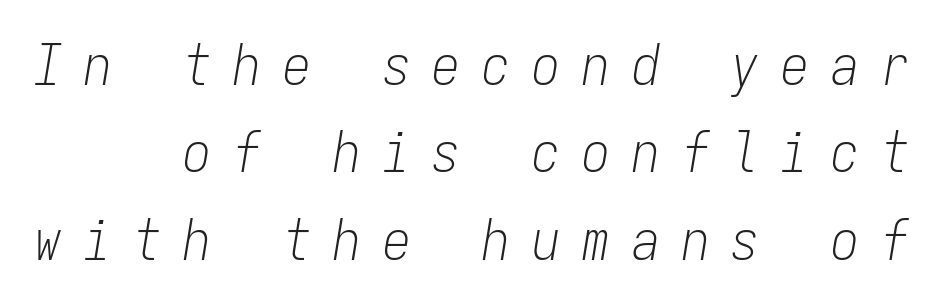
{"italic": "yes", "lean": "right", "slant_degrees": 9, "bold": "no", "weight": "light", "width": "condensed", "stroke_contrast": "low", "x_height": "medium", "monospaced": "yes", "underline": "no", "align": "right", "line_spacing": "normal", "line_spacing_ratio": 1.56, "letter_spacing": "wide", "letter_spacing_em": 0.39, "glyph_px": 56}
